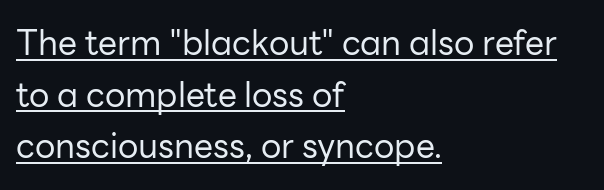
Q: Is the text bold? A: No.
Q: Is the text italic (slanted)? A: No, it is upright.
Q: Is the typeface a serif or a sans-serif typeface? A: Sans-serif.
Q: Is the text underlined? A: Yes.
Q: How is the paragraph aligned? A: Left-aligned.
Q: Is the spacing between letters normal or unusually wide? A: Normal.
Q: Is the spacing between lines tight, normal or loose? A: Normal.
Q: Width (condensed, normal, or wide)? A: Normal.
Q: Stroke contrast? A: Low.
Q: x-height? A: Medium.
Q: Monospaced? A: No.
